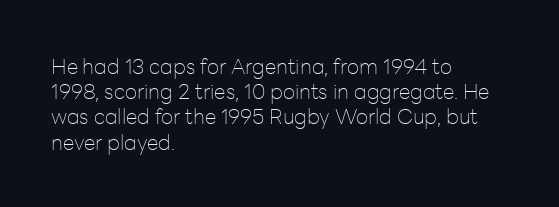
Q: Is the text bold? A: No.
Q: Is the text italic (slanted)? A: No, it is upright.
Q: Is the text underlined? A: No.
Q: How is the paragraph aligned? A: Left-aligned.
Q: Is the spacing between letters normal or unusually wide? A: Normal.
